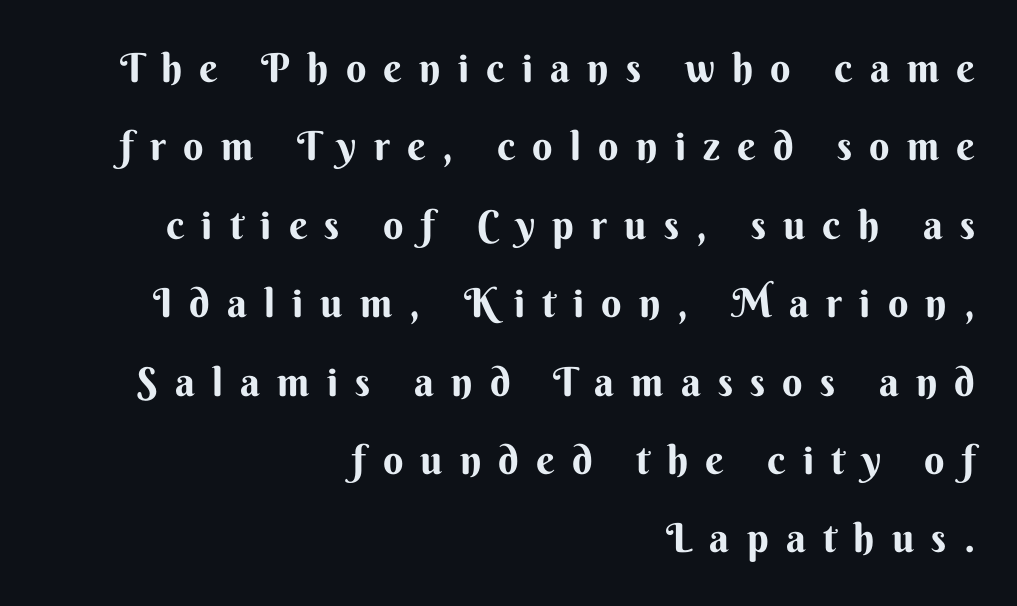
What kind of face is this? One without serifs — a sans. Typesetter's note: full bold, strokes at maximum text heaviness. Do the characters align in a grid? No, the font is proportional. This sample uses an upright cut, with every glyph sitting square on the baseline. A flush-right, rag-left setting is used for this passage.
